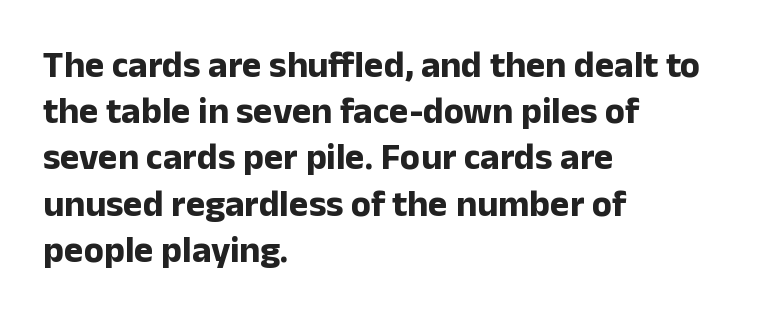
{"serif": "no", "italic": "no", "bold": "yes", "weight": "bold", "width": "normal", "stroke_contrast": "low", "x_height": "medium", "monospaced": "no", "underline": "no", "align": "left", "line_spacing": "normal", "line_spacing_ratio": 1.25, "letter_spacing": "normal", "letter_spacing_em": 0.0, "glyph_px": 37}
